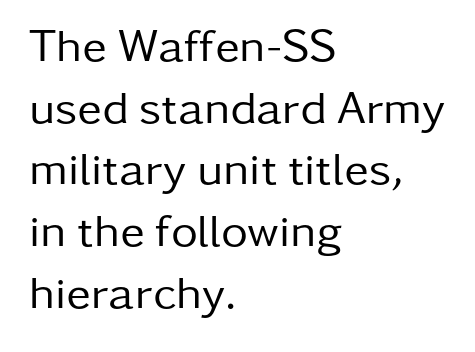
{"serif": "no", "italic": "no", "bold": "no", "weight": "regular", "width": "normal", "stroke_contrast": "low", "x_height": "medium", "monospaced": "no", "underline": "no", "align": "left", "line_spacing": "normal", "line_spacing_ratio": 1.34, "letter_spacing": "normal", "letter_spacing_em": 0.0, "glyph_px": 46}
